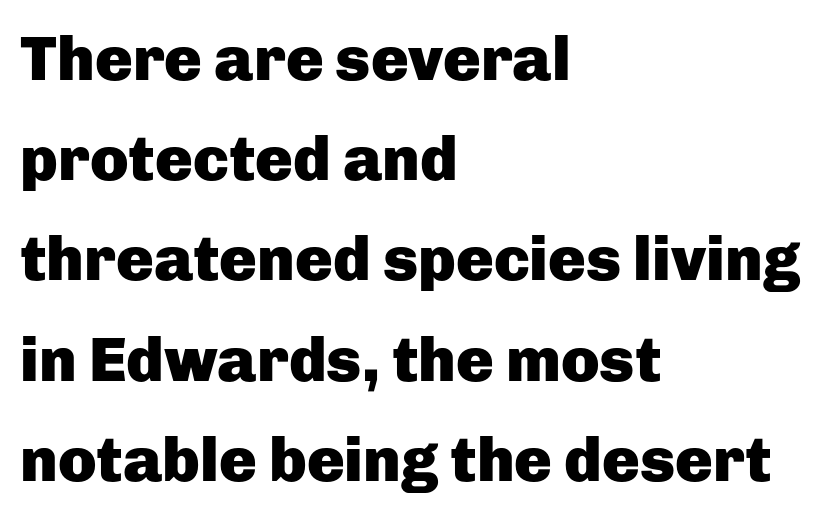
Q: Is the text bold? A: Yes.
Q: Is the text italic (slanted)? A: No, it is upright.
Q: Is the typeface a serif or a sans-serif typeface? A: Sans-serif.
Q: Is the text underlined? A: No.
Q: How is the paragraph aligned? A: Left-aligned.
Q: Is the spacing between letters normal or unusually wide? A: Normal.
Q: Is the spacing between lines tight, normal or loose? A: Normal.
Q: Width (condensed, normal, or wide)? A: Normal.
Q: Stroke contrast? A: Low.
Q: x-height? A: Medium.
Q: Monospaced? A: No.
